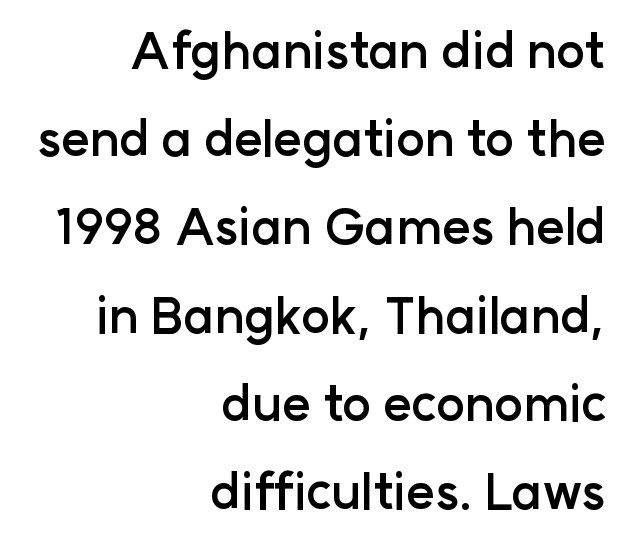
The image shows 49 px semibold sans-serif type, upright; set right-aligned, line spacing 1.8x, normal letter spacing, not underlined; low stroke contrast and a medium x-height.
